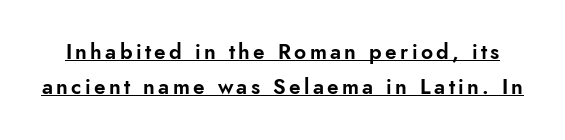
Regarding leading, the lines here are spaced in the standard way. Has an underline been added? It has. Ordinary non-slanted type is in use.
